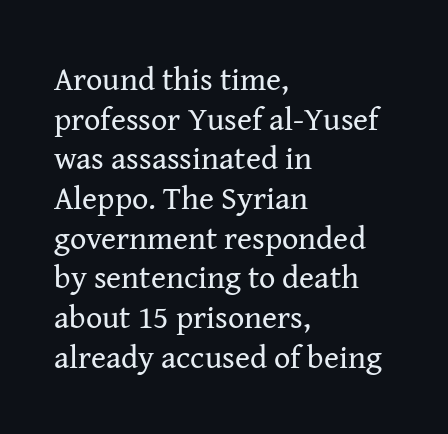
The image shows 32 px regular-weight serif type, upright; set left-aligned, line spacing 1.24x, normal letter spacing, not underlined; medium stroke contrast and a medium x-height.
